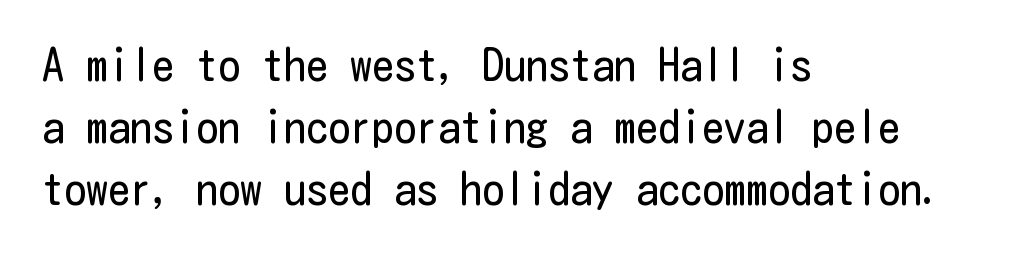
Spacing between characters is what you'd get straight out of the box. Clear beneath every line of the passage. Caption: face not bold, strokes unweighted. In terms of leading, this rendering sits right in the middle.
